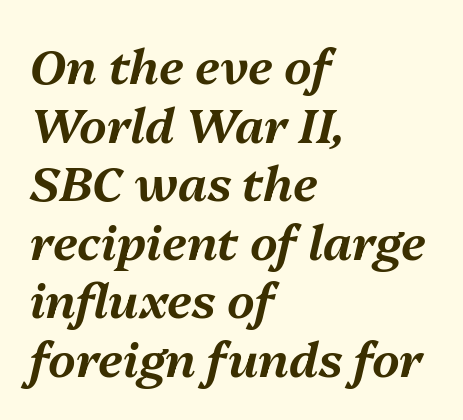
The image shows 48 px text type, italic (leaning right); set left-aligned, line spacing 1.22x, normal letter spacing, not underlined; medium stroke contrast and a medium x-height.
